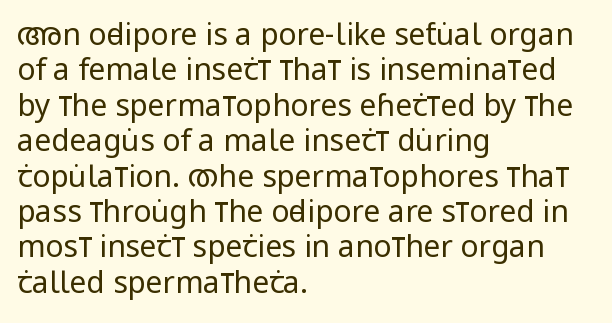
Q: Is the text bold? A: No.
Q: Is the text italic (slanted)? A: No, it is upright.
Q: Is the typeface a serif or a sans-serif typeface? A: Sans-serif.
Q: Is the text underlined? A: No.
Q: How is the paragraph aligned? A: Left-aligned.
Q: Is the spacing between letters normal or unusually wide? A: Normal.
Q: Width (condensed, normal, or wide)? A: Condensed.
Q: Stroke contrast? A: Low.
Q: x-height? A: Large.
Q: Monospaced? A: No.
